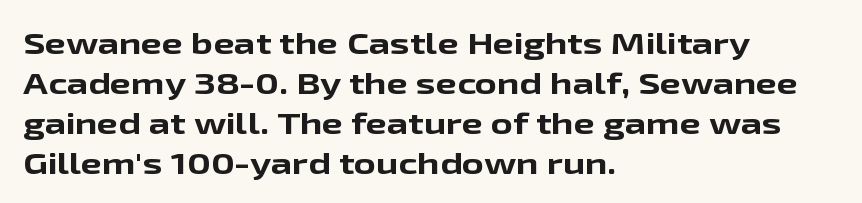
{"serif": "no", "italic": "no", "bold": "yes", "weight": "bold", "width": "wide", "stroke_contrast": "low", "x_height": "medium", "monospaced": "no", "underline": "no", "align": "left", "line_spacing": "normal", "line_spacing_ratio": 1.33, "letter_spacing": "normal", "letter_spacing_em": 0.0, "glyph_px": 30}
